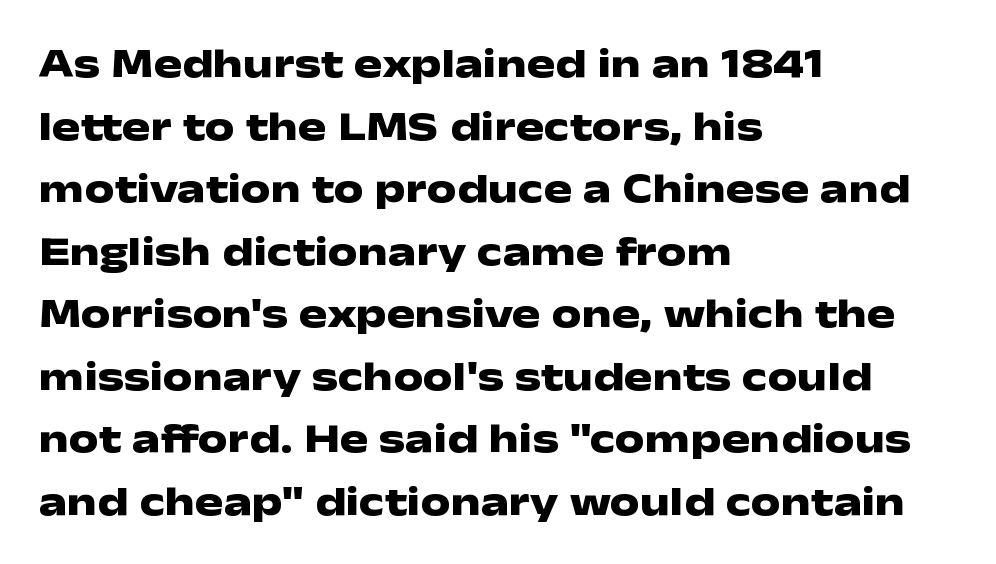
{"serif": "no", "italic": "no", "bold": "yes", "weight": "heavy", "width": "wide", "stroke_contrast": "low", "x_height": "medium", "monospaced": "no", "underline": "no", "align": "left", "line_spacing": "normal", "line_spacing_ratio": 1.49, "letter_spacing": "normal", "letter_spacing_em": 0.0, "glyph_px": 42}
